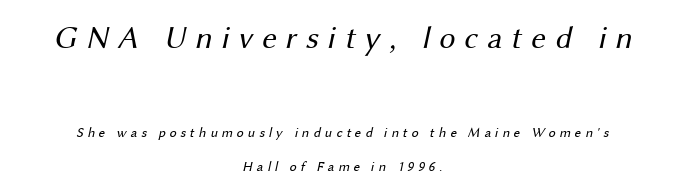
The passage shown is not underscored anywhere. Here the first block reads like a headline and the second like body copy. Honestly, the letter spacing is so wide it's the main thing you notice. The passage shown is typed in a proportional face where columns would drift.
